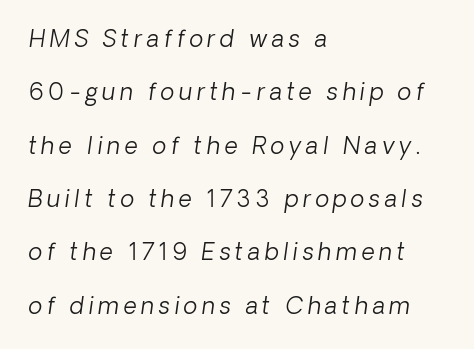
The image shows 23 px text type, italic (leaning right); set left-aligned, loose line spacing (2.32x), unusually wide letter spacing (+0.2 em), not underlined.
